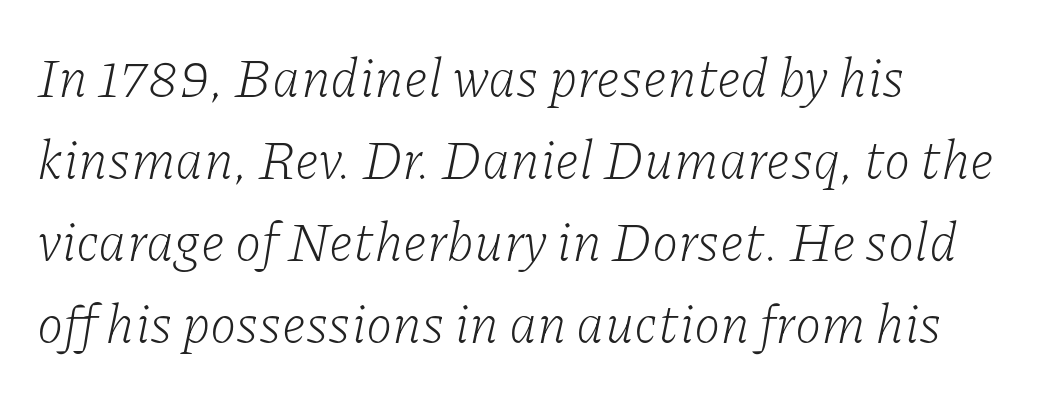
Q: Is the text bold? A: No.
Q: Is the text italic (slanted)? A: Yes, it leans right by about 11 degrees.
Q: Is the typeface a serif or a sans-serif typeface? A: Serif.
Q: Is the text underlined? A: No.
Q: How is the paragraph aligned? A: Left-aligned.
Q: Is the spacing between letters normal or unusually wide? A: Normal.
Q: Is the spacing between lines tight, normal or loose? A: Normal.
Q: Width (condensed, normal, or wide)? A: Normal.
Q: Stroke contrast? A: Low.
Q: x-height? A: Medium.
Q: Monospaced? A: No.
